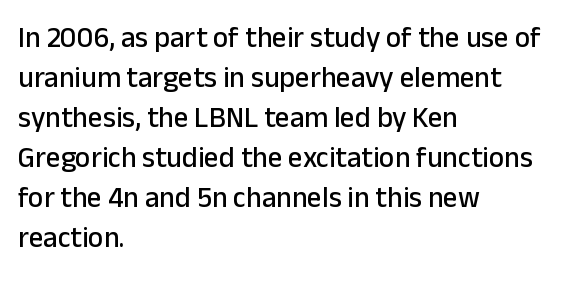
The image shows 29 px sans-serif type, upright; set left-aligned, normal line spacing (1.38x), normal letter spacing, not underlined; low stroke contrast and a medium x-height.
